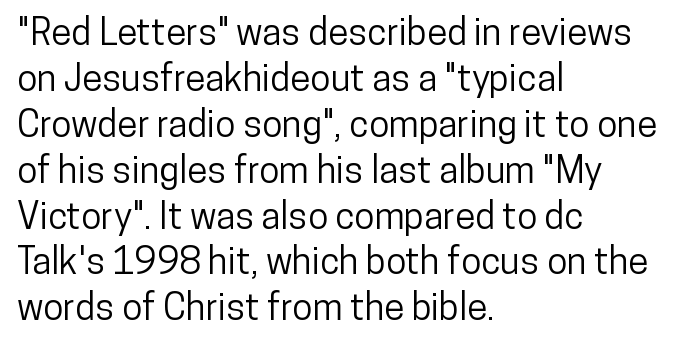
{"serif": "no", "italic": "no", "width": "condensed", "stroke_contrast": "low", "x_height": "medium", "monospaced": "no", "underline": "no", "align": "left", "line_spacing_ratio": 1.24, "letter_spacing": "normal", "letter_spacing_em": 0.0, "glyph_px": 37}
